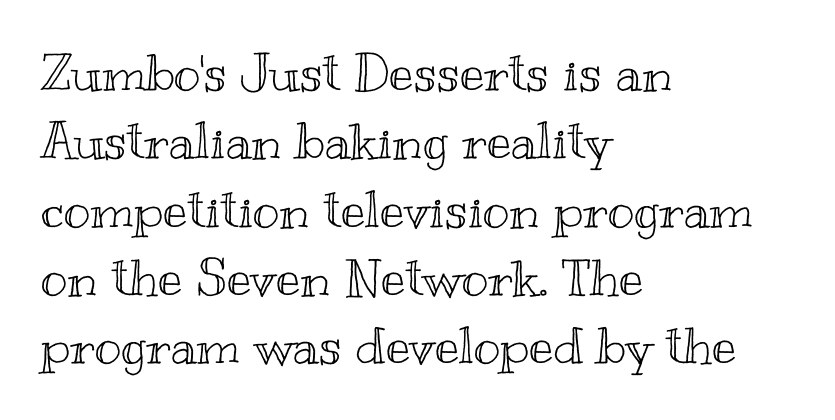
The gap between lines stays unmarked. Posture: upright roman. Note the varied advance widths — an 'i' is clearly narrower than an 'm'. The paragraph shown leans on its left margin. Compared with typical body copy, the letter spacing here is the same.
